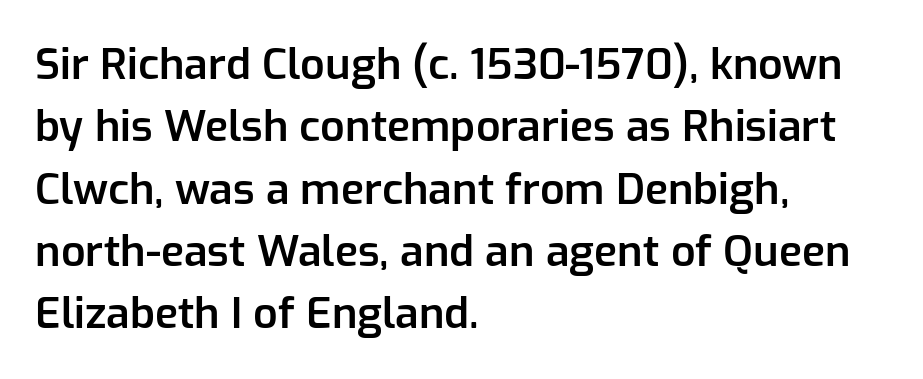
The image shows 43 px semibold sans-serif type, upright; set left-aligned, normal line spacing (1.45x), normal letter spacing, not underlined; low stroke contrast and a medium x-height.
